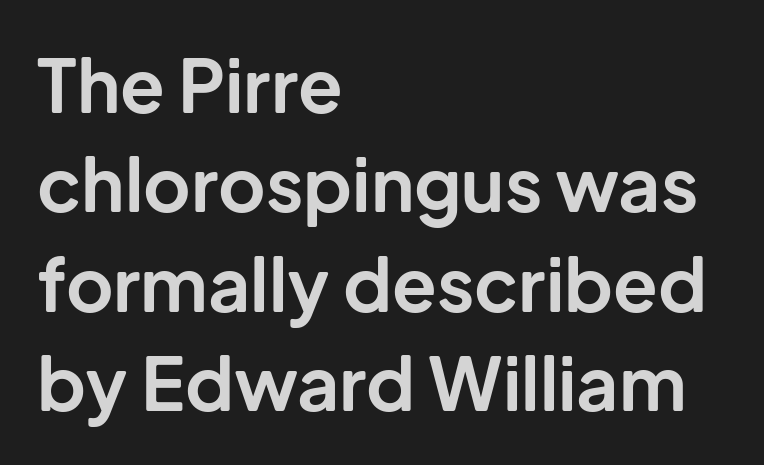
Check under the words: just untouched page. The letters advance in unequal steps, a hallmark of proportional type. Notice how the stems are strictly vertical — no italics here. Glyph-to-glyph distance matches everyday printed text.
